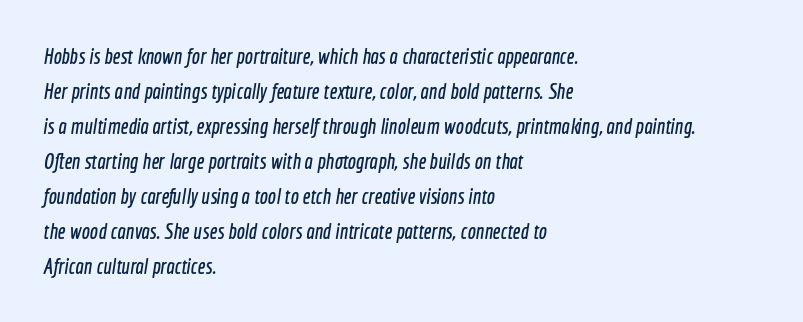
{"underline": "no", "align": "left", "line_spacing": "normal", "line_spacing_ratio": 1.59, "letter_spacing": "normal", "letter_spacing_em": 0.0, "glyph_px": 22}
